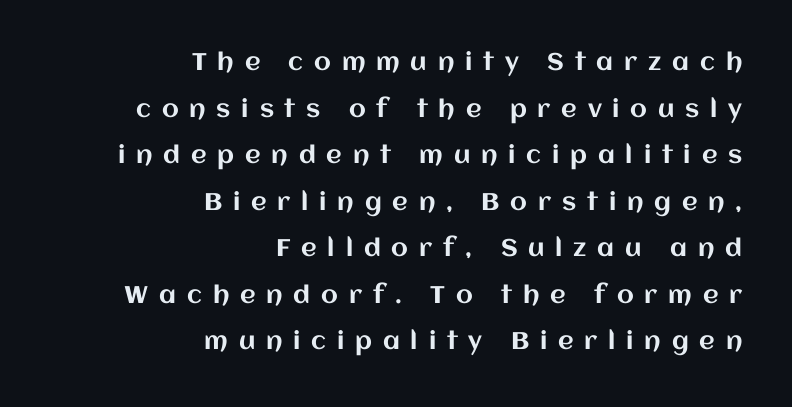
{"italic": "no", "underline": "no", "align": "right", "line_spacing": "loose", "line_spacing_ratio": 1.94, "letter_spacing": "wide", "letter_spacing_em": 0.45, "glyph_px": 24}
